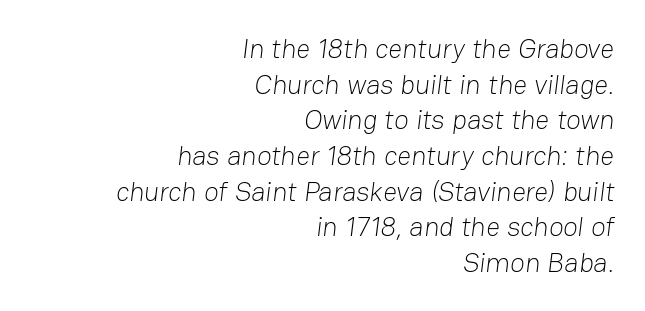
A light-to-regular cut is what we see here. Letters rest on an invisible, unmarked baseline. This sample keeps an unexceptional amount of space between lines. The gaps between neighbouring characters are ordinary and unremarkable. Teacher's note: observe the even right margin — that is flush-right alignment.
